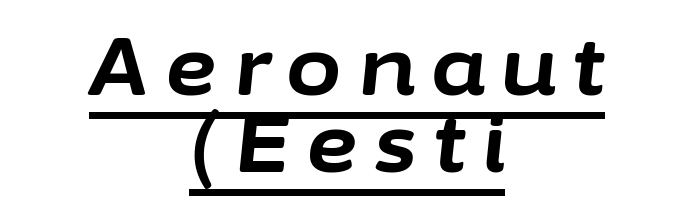
The image shows 80 px bold type, italic (leaning right); set centered, tight line spacing (0.96x), unusually wide letter spacing (+0.21 em), underlined; low stroke contrast and a medium x-height.
